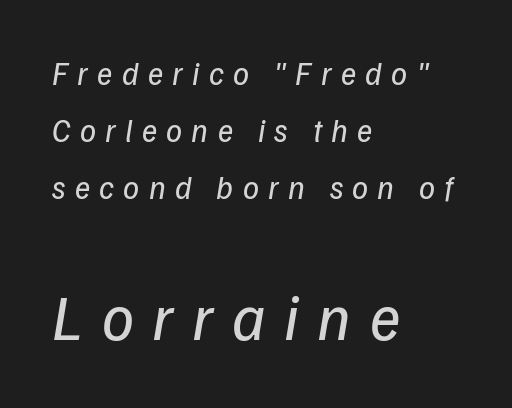
Q: Is the text bold? A: No.
Q: Is the text italic (slanted)? A: Yes, it leans right by about 9 degrees.
Q: Is the text underlined? A: No.
Q: How is the paragraph aligned? A: Left-aligned.
Q: Is the spacing between letters normal or unusually wide? A: Unusually wide.
Q: Which block of text is set in a larger size, the first (top) or the second (bottom)? A: The second (bottom) one.
Q: Width (condensed, normal, or wide)? A: Normal.
Q: Stroke contrast? A: Low.
Q: x-height? A: Medium.
Q: Monospaced? A: No.
